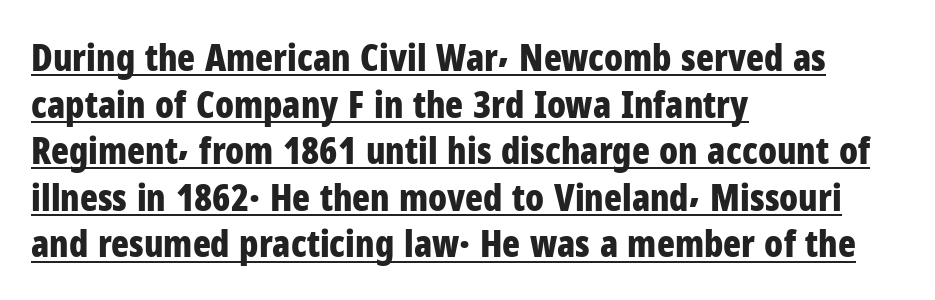
Weight: bold. Nothing sits at the stroke ends, so this counts as sans-serif. Underlined type. You could not count columns in this text — the font is proportionally spaced.
